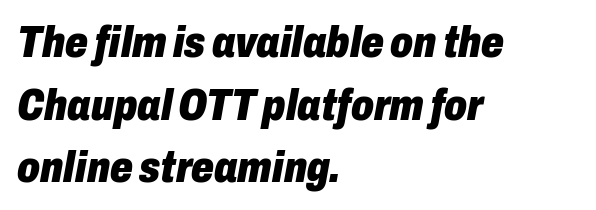
A full-strength bold gives these letters their thick strokes. Reading down the column, the eye jumps a familiar distance to each next line. The glyphs look as if they've been sheared to an angle. Is the block centered? No — it sits flush against the left margin.
